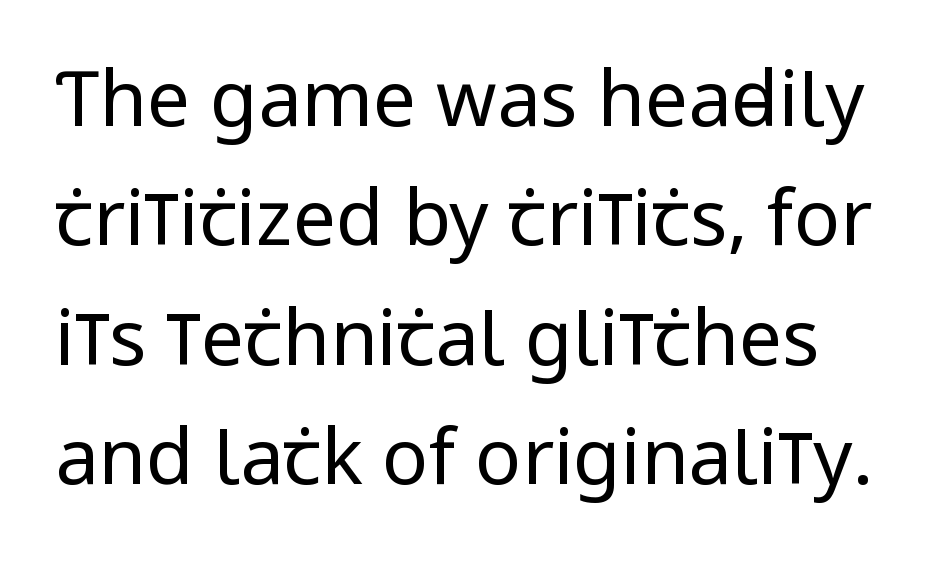
The image shows 77 px regular-weight, condensed sans-serif type, upright; set normal line spacing (1.55x), normal letter spacing, not underlined; low stroke contrast and a large x-height.
